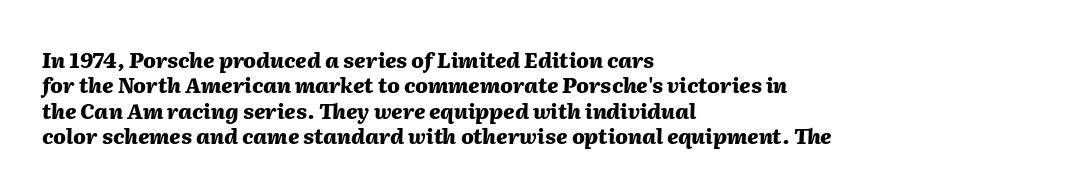
Q: Is the text bold? A: Yes.
Q: Is the text italic (slanted)? A: Yes, it leans right by about 2 degrees.
Q: Is the text underlined? A: No.
Q: How is the paragraph aligned? A: Left-aligned.
Q: Is the spacing between letters normal or unusually wide? A: Normal.
